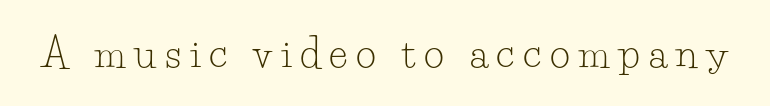
Q: Is the text bold? A: No.
Q: Is the text italic (slanted)? A: No, it is upright.
Q: Is the typeface a serif or a sans-serif typeface? A: Serif.
Q: Is the text underlined? A: No.
Q: Is the spacing between letters normal or unusually wide? A: Unusually wide.
Q: Width (condensed, normal, or wide)? A: Normal.
Q: Stroke contrast? A: Low.
Q: x-height? A: Small.
Q: Monospaced? A: No.
